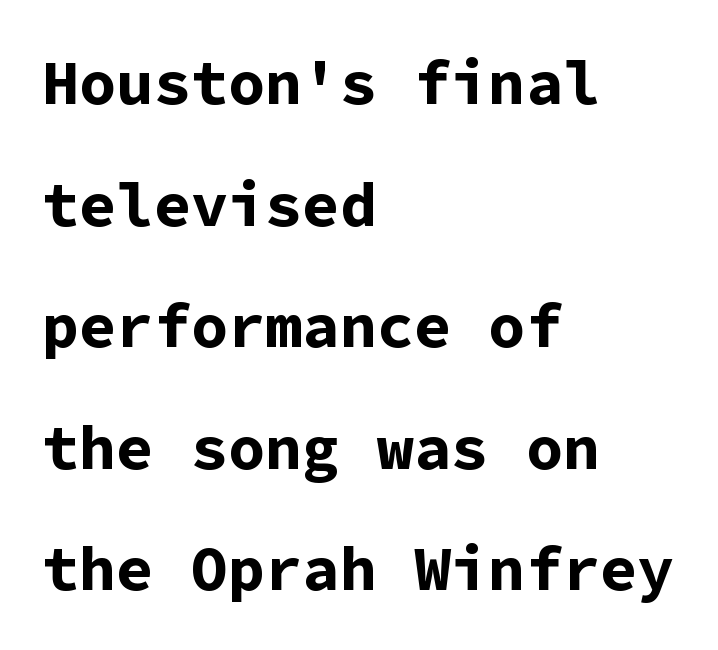
The image shows 62 px bold sans-serif type, upright, monospaced; set left-aligned, loose line spacing (1.96x), normal letter spacing, not underlined; low stroke contrast and a medium x-height.
